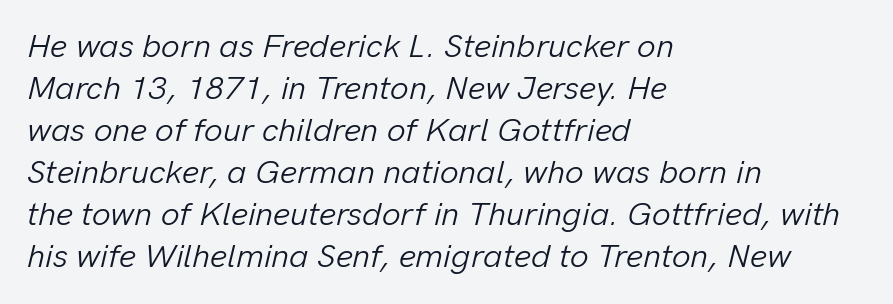
The image shows 33 px light type, italic (leaning right); set left-aligned, normal line spacing (1.27x), normal letter spacing, not underlined; low stroke contrast and a medium x-height.
